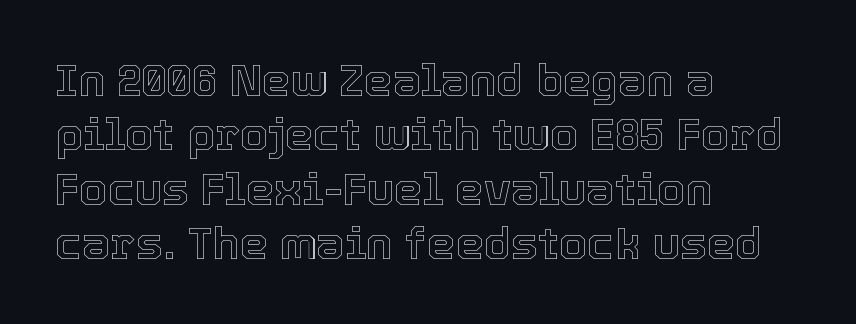
Do the letters lean? They stand straight. Bare-footed words on every line. Here the designer chose a conventional face with non-uniform glyph widths. Characters follow at the spacing the type designer built in. Typeset ragged right — the left edge is the straight one.
